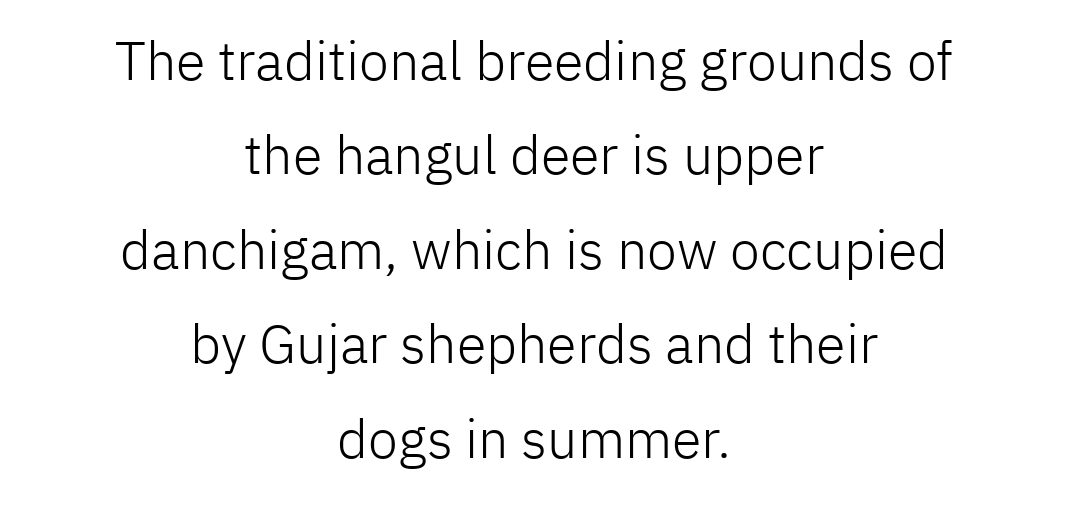
{"serif": "no", "italic": "no", "bold": "no", "weight": "light", "width": "normal", "stroke_contrast": "low", "x_height": "medium", "monospaced": "no", "underline": "no", "align": "center", "line_spacing_ratio": 1.75, "letter_spacing": "normal", "letter_spacing_em": 0.0, "glyph_px": 54}
